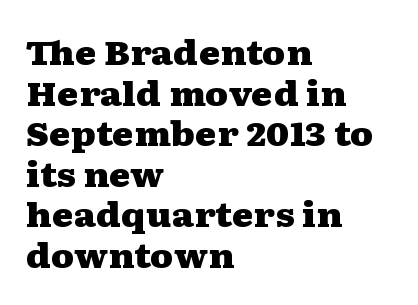
The image shows 33 px heavy, wide serif type, upright; set left-aligned, line spacing 1.23x, normal letter spacing, not underlined; medium stroke contrast and a medium x-height.
